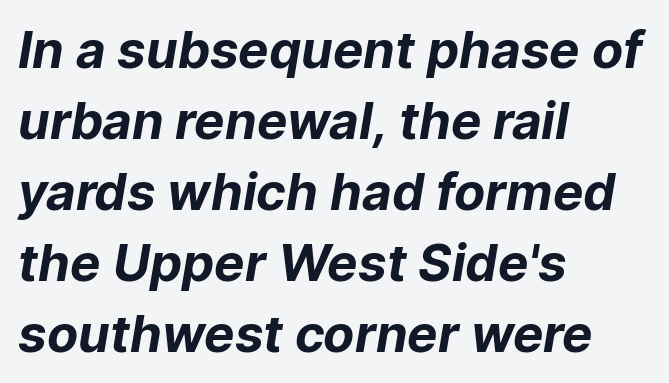
The image shows 51 px bold sans-serif type; set left-aligned, normal line spacing (1.39x), normal letter spacing, not underlined; low stroke contrast and a medium x-height.
